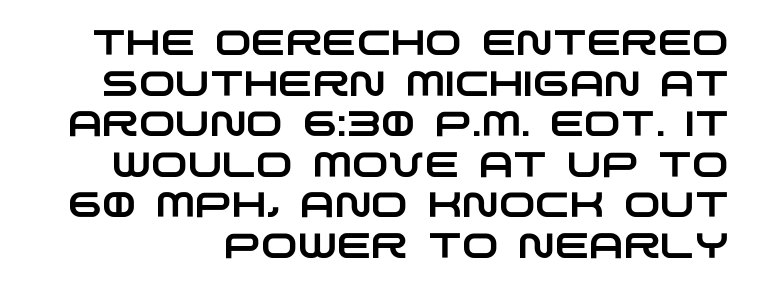
{"serif": "no", "width": "wide", "stroke_contrast": "low", "x_height": "large", "monospaced": "no", "underline": "no", "line_spacing_ratio": 1.16, "letter_spacing": "normal", "letter_spacing_em": 0.0, "glyph_px": 35}
